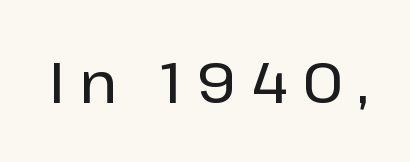
{"serif": "no", "italic": "no", "width": "normal", "stroke_contrast": "low", "x_height": "medium", "monospaced": "no", "underline": "no", "letter_spacing": "wide", "letter_spacing_em": 0.26, "glyph_px": 57}
